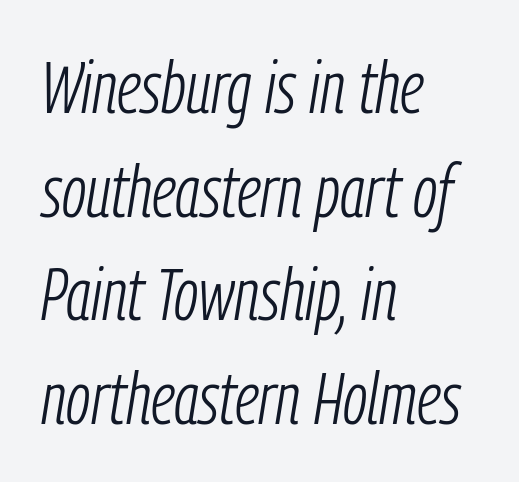
Only glyphs here, with clear space below each row. Words appear dense and cohesive because spacing is normal. Observe the lean: these are italic letterforms. Looks like regular typesetting: each glyph gets only the width it needs. Does the copy run flush right? No — it runs flush left.
